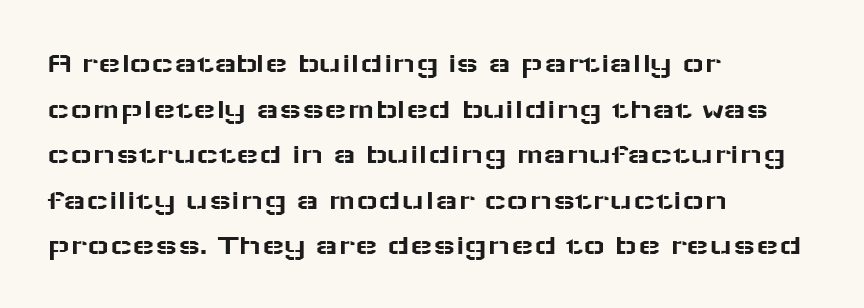
Compared with typical body copy, the letter spacing here is the same. A normal amount of white space separates one row of letters from the next. Check under the words: just untouched page. The typography opts for an upright posture over an oblique one. The passage shown is typed in a proportional face where columns would drift. Font category for this specimen: sans-serif.
